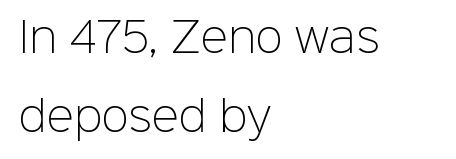
{"serif": "no", "italic": "no", "bold": "no", "weight": "light", "width": "normal", "stroke_contrast": "low", "x_height": "medium", "monospaced": "no", "underline": "no", "align": "left", "line_spacing": "loose", "line_spacing_ratio": 1.92, "letter_spacing": "normal", "letter_spacing_em": 0.0, "glyph_px": 41}
